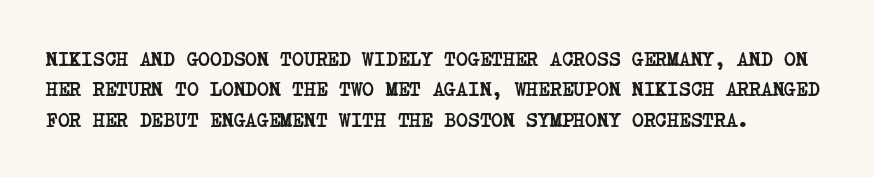
Inter-character spacing is left at the font's built-in metrics. The lines sit at an ordinary, default distance from one another. Plain, unruled lines of type. Stroke thickness is high; the sample reads as a true bold.
